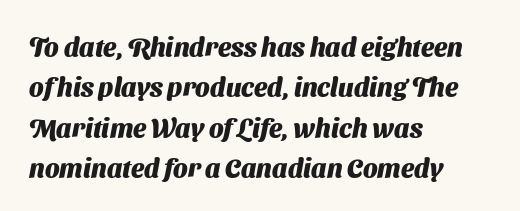
The image shows 26 px bold type; set left-aligned, normal line spacing (1.55x), normal letter spacing, not underlined.
